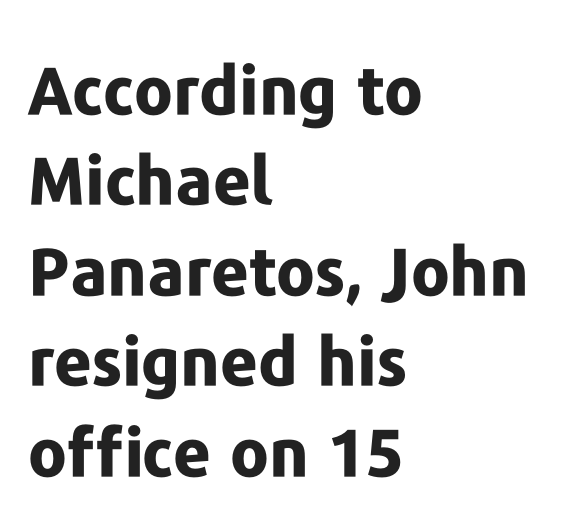
The image shows 66 px bold sans-serif type, upright; set left-aligned, normal line spacing (1.37x), normal letter spacing, not underlined; low stroke contrast and a medium x-height.
